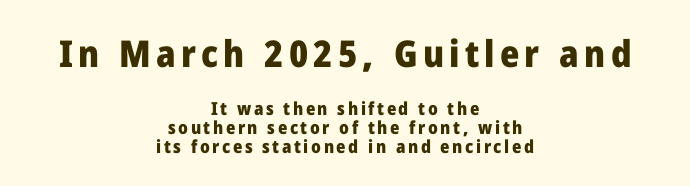
{"serif": "no", "italic": "no", "bold": "yes", "weight": "heavy", "width": "normal", "stroke_contrast": "low", "x_height": "medium", "monospaced": "no", "underline": "no", "align": "center", "line_spacing": "tight", "line_spacing_ratio": 1.04, "larger_block": "first", "size_ratio": 2.06, "glyph_px": 37}
